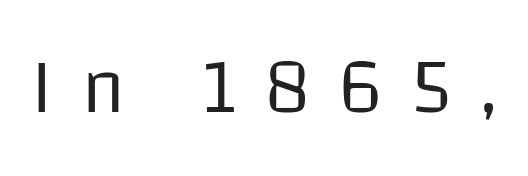
The image shows 78 px regular-weight sans-serif type, upright; set unusually wide letter spacing (+0.37 em), not underlined; low stroke contrast and a large x-height.
